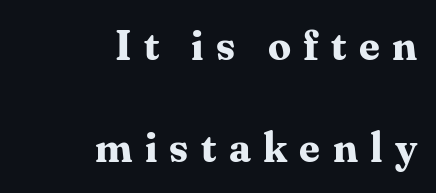
Q: Is the text bold? A: Yes.
Q: Is the text italic (slanted)? A: No, it is upright.
Q: Is the typeface a serif or a sans-serif typeface? A: Serif.
Q: Is the text underlined? A: No.
Q: How is the paragraph aligned? A: Right-aligned.
Q: Is the spacing between letters normal or unusually wide? A: Unusually wide.
Q: Is the spacing between lines tight, normal or loose? A: Loose.
Q: Width (condensed, normal, or wide)? A: Normal.
Q: Stroke contrast? A: Medium.
Q: x-height? A: Medium.
Q: Monospaced? A: No.
